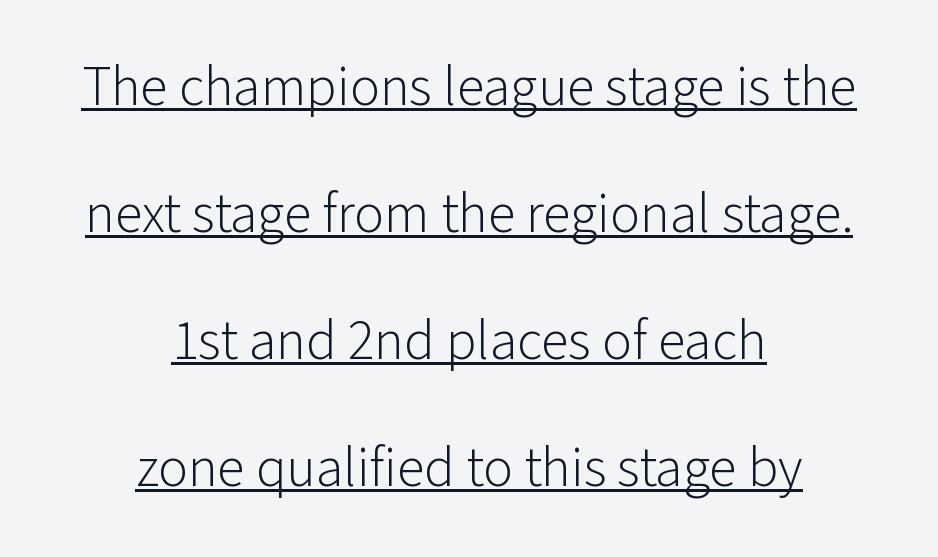
The image shows 56 px light sans-serif type, upright; set centered, loose line spacing (2.27x), normal letter spacing, underlined; low stroke contrast and a medium x-height.
